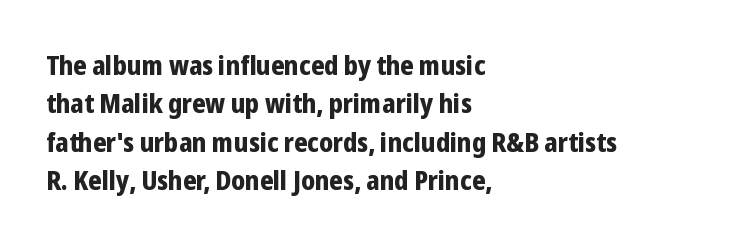
Q: Is the text bold? A: Yes.
Q: Is the text italic (slanted)? A: No, it is upright.
Q: Is the text underlined? A: No.
Q: How is the paragraph aligned? A: Left-aligned.
Q: Is the spacing between letters normal or unusually wide? A: Normal.
Q: Is the spacing between lines tight, normal or loose? A: Normal.
